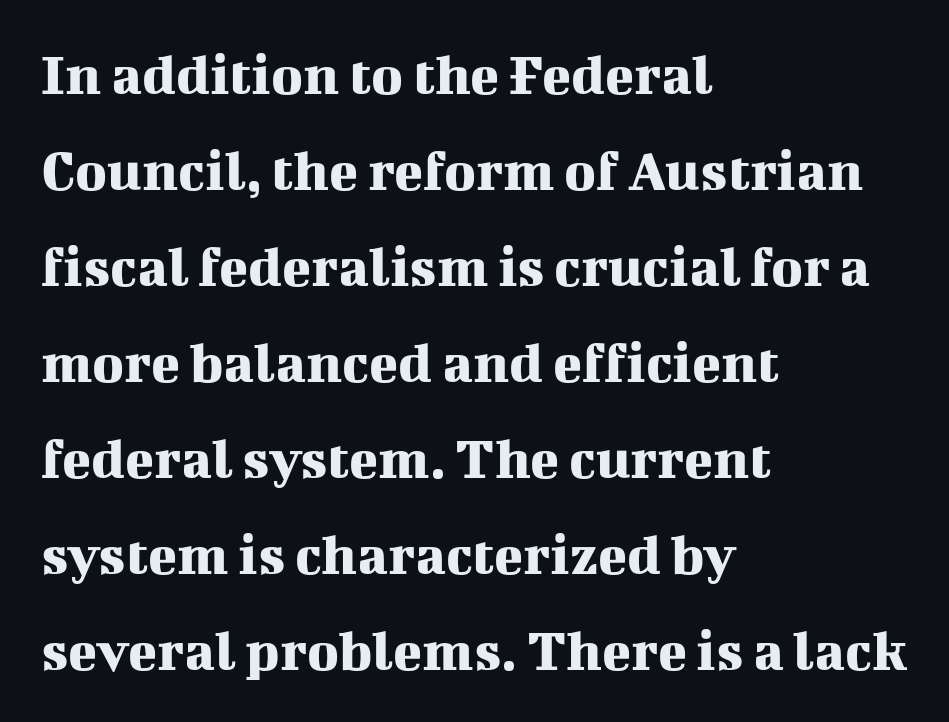
Q: Is the text italic (slanted)? A: No, it is upright.
Q: Is the typeface a serif or a sans-serif typeface? A: Serif.
Q: Is the text underlined? A: No.
Q: How is the paragraph aligned? A: Left-aligned.
Q: Is the spacing between letters normal or unusually wide? A: Normal.
Q: Is the spacing between lines tight, normal or loose? A: Normal.
Q: Width (condensed, normal, or wide)? A: Normal.
Q: Stroke contrast? A: Medium.
Q: x-height? A: Medium.
Q: Monospaced? A: No.
